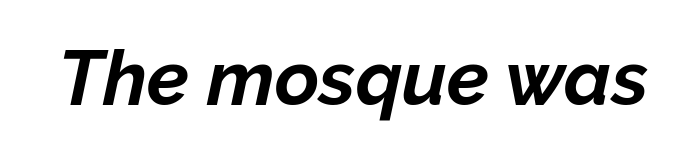
You'd pick this weight for a headline — it's a proper bold. Style check: oblique. The strip under each line holds only bare page. Do the characters align in a grid? No, the font is proportional. Students, note that the glyphs here touch the page at normal intervals.
